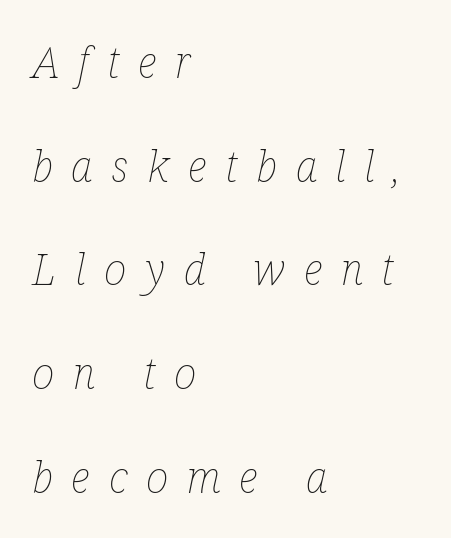
The image shows 43 px thin, condensed type, italic (leaning right); set left-aligned, loose line spacing (2.41x), unusually wide letter spacing (+0.43 em), not underlined; low stroke contrast and a medium x-height.
